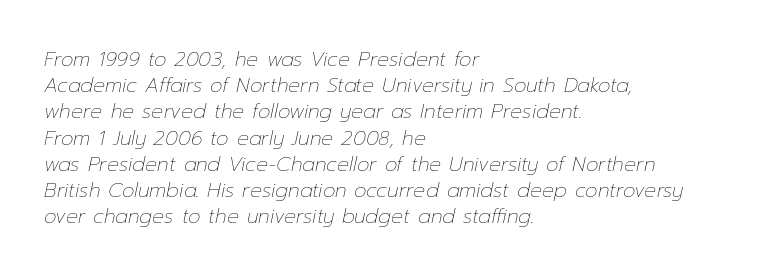
{"italic": "yes", "lean": "right", "slant_degrees": 12, "bold": "no", "underline": "no", "align": "left", "line_spacing": "normal", "line_spacing_ratio": 1.31, "letter_spacing": "normal", "letter_spacing_em": 0.0, "glyph_px": 20}
